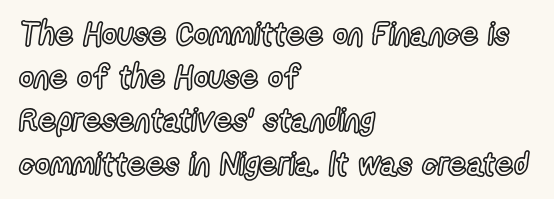
{"width": "condensed", "x_height": "medium", "monospaced": "no", "underline": "no", "align": "left", "line_spacing": "normal", "line_spacing_ratio": 1.35, "letter_spacing": "normal", "letter_spacing_em": 0.0, "glyph_px": 32}
